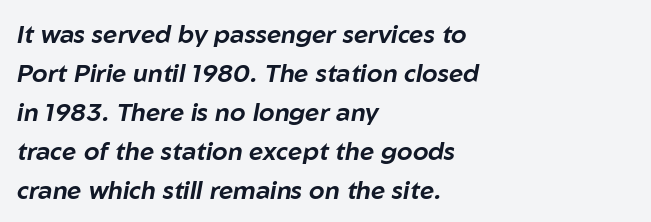
Descender tails drop into unmarked territory. This sample keeps an unexceptional amount of space between lines. The glyphs look as if they've been sheared to an angle. Does the copy run flush right? No — it runs flush left.
